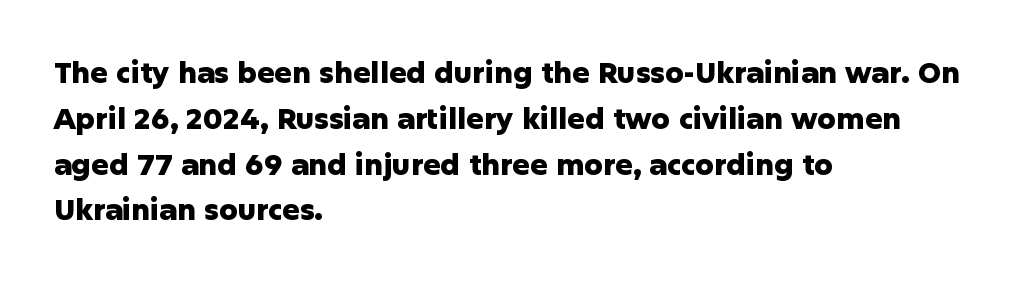
The passage shown is typeset with a sans-serif family. The space directly below the letters is spotless. This sample is left-justified, so line endings fall wherever the words run out. The lettering stays uniformly vertical, giving the passage a roman look. Think of a printed novel: that variable character pitch is what you see here. The passage shown has conventional tracking throughout.
